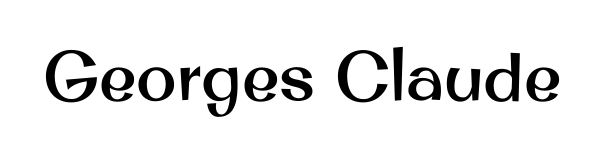
Q: Is the text italic (slanted)? A: No, it is upright.
Q: Is the typeface a serif or a sans-serif typeface? A: Sans-serif.
Q: Is the text underlined? A: No.
Q: Is the spacing between letters normal or unusually wide? A: Normal.
Q: Width (condensed, normal, or wide)? A: Normal.
Q: Stroke contrast? A: Medium.
Q: x-height? A: Small.
Q: Monospaced? A: No.
